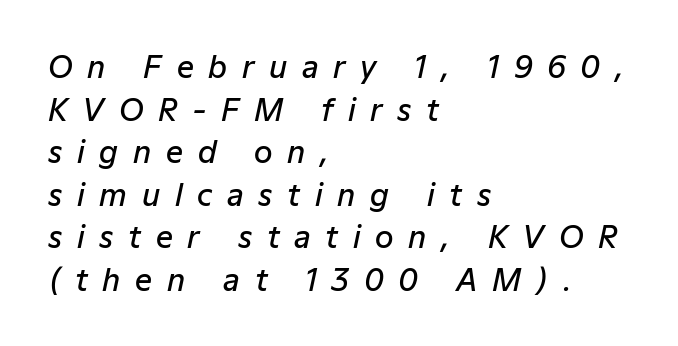
Q: Is the text bold? A: Semi-bold.
Q: Is the text italic (slanted)? A: Yes, it leans right by about 12 degrees.
Q: Is the text underlined? A: No.
Q: How is the paragraph aligned? A: Left-aligned.
Q: Is the spacing between letters normal or unusually wide? A: Unusually wide.
Q: Is the spacing between lines tight, normal or loose? A: Normal.
Q: Width (condensed, normal, or wide)? A: Normal.
Q: Stroke contrast? A: Low.
Q: x-height? A: Medium.
Q: Monospaced? A: No.
